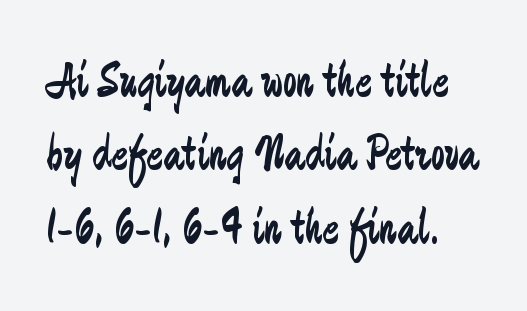
Has an underline been added? It has not. A typesetter would call this leading conventional body-copy spacing. The rendering shows plain stroke endings on the letterforms — a sans-serif design.
